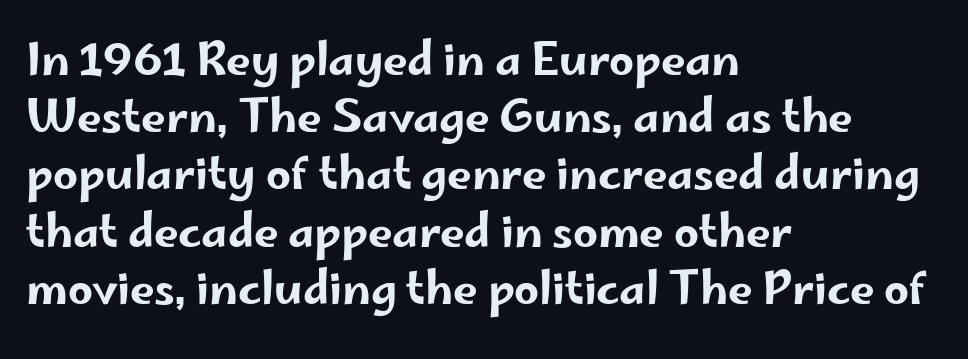
The image shows 44 px wide sans-serif type, upright; set left-aligned, normal line spacing (1.3x), normal letter spacing, not underlined; low stroke contrast and a small x-height.
